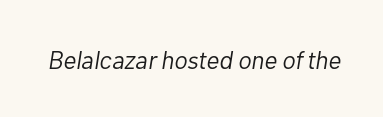
{"italic": "yes", "lean": "right", "slant_degrees": 10, "bold": "no", "underline": "no", "letter_spacing": "normal", "letter_spacing_em": 0.0, "glyph_px": 25}
